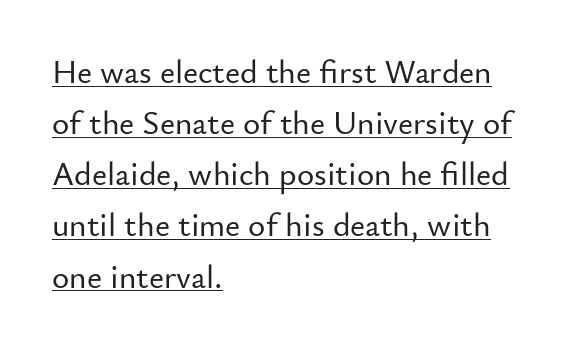
Q: Is the text italic (slanted)? A: No, it is upright.
Q: Is the typeface a serif or a sans-serif typeface? A: Sans-serif.
Q: Is the text underlined? A: Yes.
Q: How is the paragraph aligned? A: Left-aligned.
Q: Is the spacing between letters normal or unusually wide? A: Normal.
Q: Is the spacing between lines tight, normal or loose? A: Normal.
Q: Width (condensed, normal, or wide)? A: Normal.
Q: Stroke contrast? A: Low.
Q: x-height? A: Small.
Q: Monospaced? A: No.
